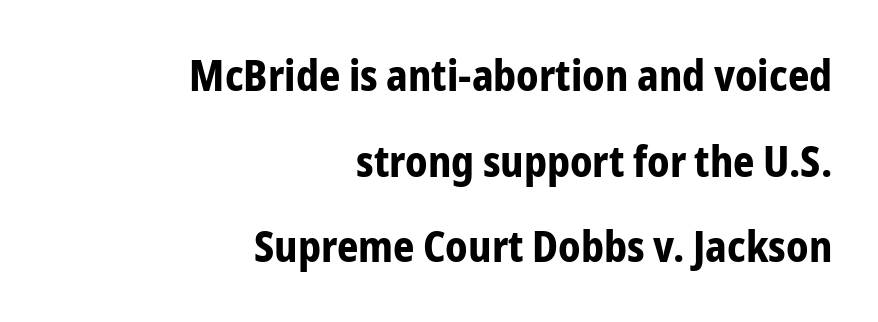
The passage shown is emphatically bold. The designer dialed line spacing up above the default. The type sits square on the baseline with zero lean. Typographically, this falls in the sans-serif category. Each letter keeps its own natural width here, so spacing adapts to shape.
